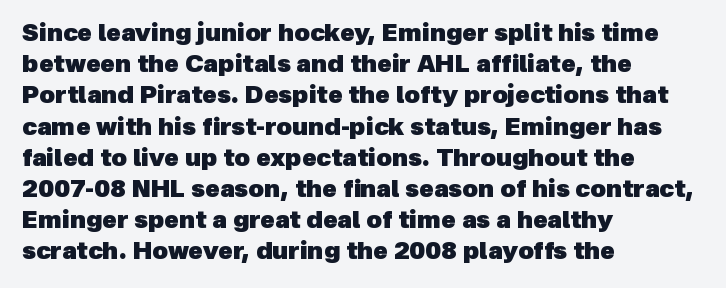
{"bold": "yes", "underline": "no", "align": "left", "line_spacing": "normal", "line_spacing_ratio": 1.3, "letter_spacing": "normal", "letter_spacing_em": 0.0, "glyph_px": 24}
